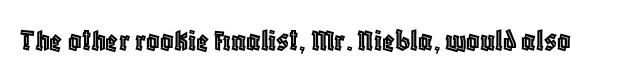
Q: Is the text italic (slanted)? A: No, it is upright.
Q: Is the text underlined? A: No.
Q: Is the spacing between letters normal or unusually wide? A: Normal.
Q: Width (condensed, normal, or wide)? A: Condensed.
Q: x-height? A: Large.
Q: Monospaced? A: No.
